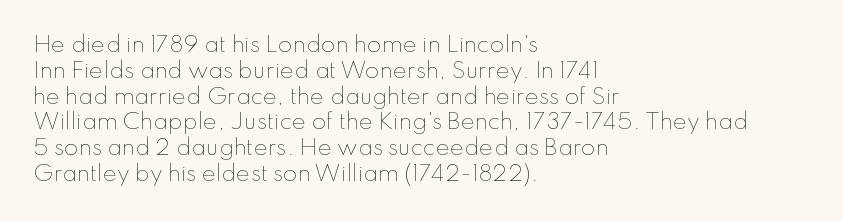
{"italic": "no", "bold": "no", "underline": "no", "align": "left", "line_spacing_ratio": 1.23, "letter_spacing": "normal", "letter_spacing_em": 0.0, "glyph_px": 21}
